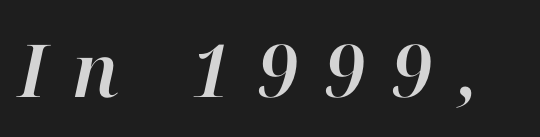
In terms of posture, this sample is oblique. Substantial extra tracking has been applied to these lines. Varying glyph widths throughout — classic text-font behaviour. The baseline area is clear.
